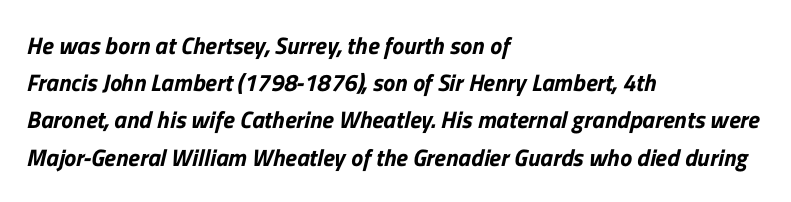
{"underline": "no", "align": "left", "line_spacing": "normal", "line_spacing_ratio": 1.55, "letter_spacing": "normal", "letter_spacing_em": 0.0, "glyph_px": 24}
